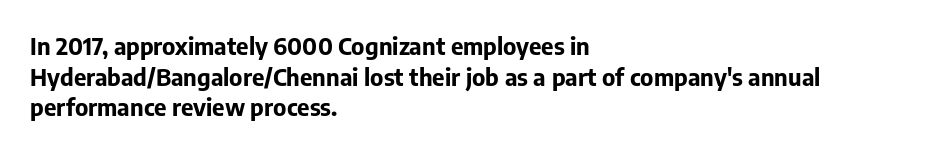
The image shows 24 px bold type, upright; set left-aligned, normal line spacing (1.28x), normal letter spacing, not underlined.
